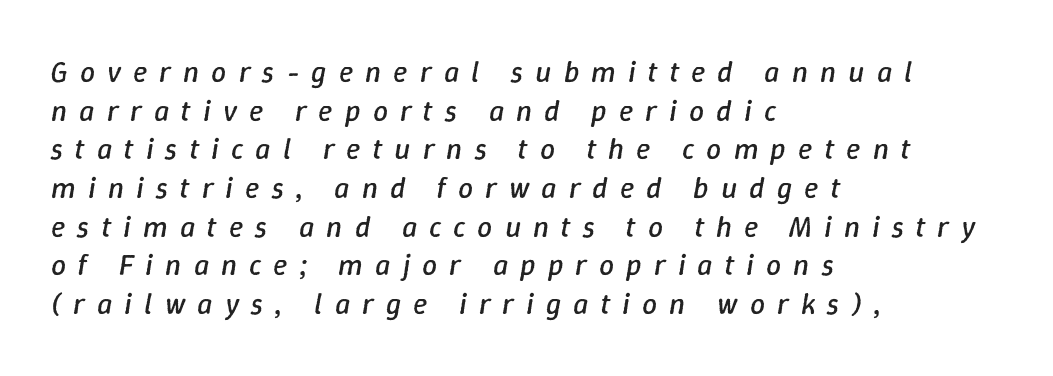
The image shows 30 px regular-weight type, italic (leaning right); set left-aligned, normal line spacing (1.29x), unusually wide letter spacing (+0.4 em), not underlined; low stroke contrast and a medium x-height.
